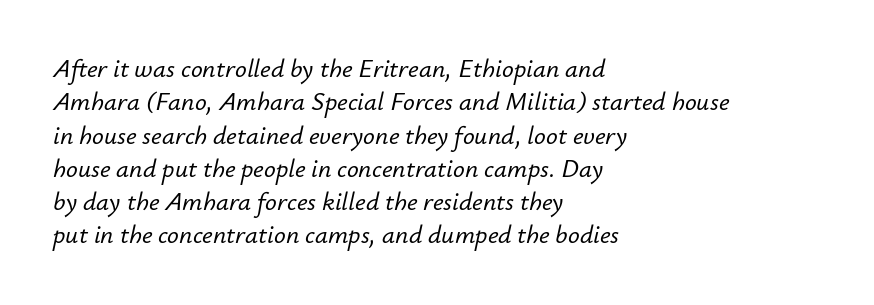
Underlining? Definitely not there. This sample uses plain, unmodified letter spacing. The space between consecutive lines is moderate. This sample is left-justified, so line endings fall wherever the words run out. Emphasis-style slanted type is in use.
